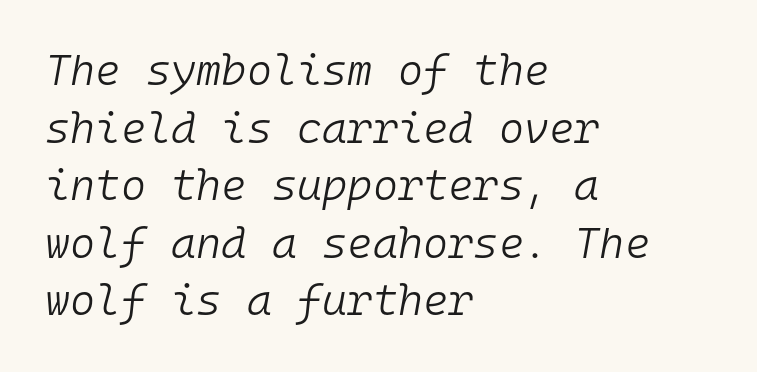
The image shows 43 px light type, italic (leaning right), monospaced; set left-aligned, normal line spacing (1.34x), normal letter spacing, not underlined; low stroke contrast and a medium x-height.
